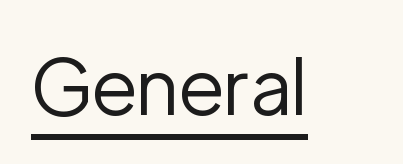
{"serif": "no", "italic": "no", "bold": "no", "weight": "regular", "width": "normal", "stroke_contrast": "low", "x_height": "medium", "monospaced": "no", "underline": "yes", "letter_spacing": "normal", "letter_spacing_em": 0.0, "glyph_px": 78}
